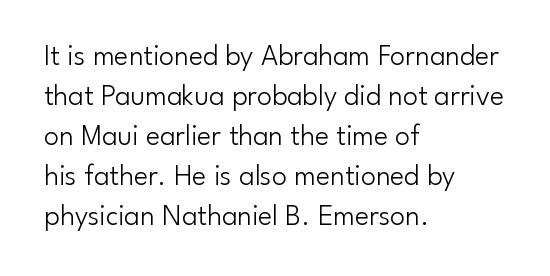
{"serif": "no", "italic": "no", "bold": "no", "weight": "light", "width": "normal", "stroke_contrast": "low", "x_height": "small", "monospaced": "no", "underline": "no", "align": "left", "line_spacing": "normal", "line_spacing_ratio": 1.33, "letter_spacing": "normal", "letter_spacing_em": 0.0, "glyph_px": 30}
